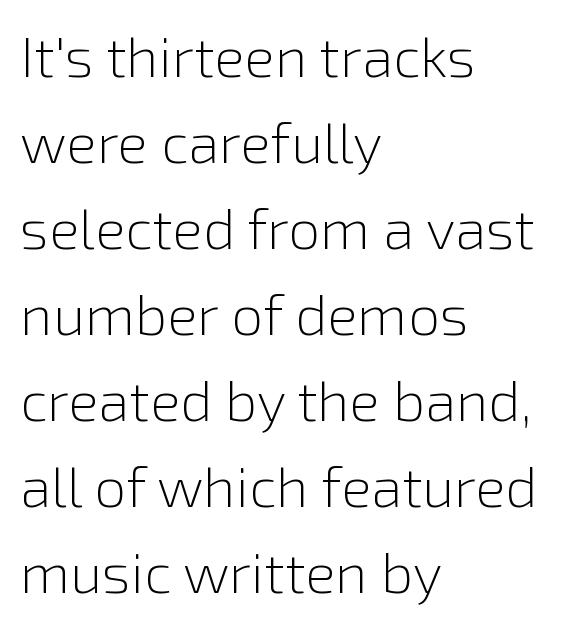
Does the leading feel generous? No, just average. Look at the bottom of the vertical strokes: they stop flat, with no serifs. Between one letter and the next there's only the usual sliver of space. The rendering uses natural spacing where letterforms have individual widths. Posture: upright roman.
